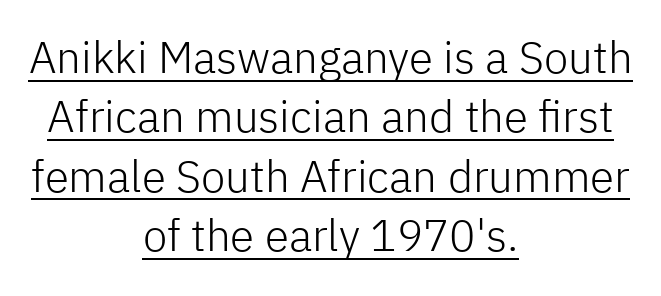
Check where the strokes stop: nothing finishes them off — pure sans. The font is comparable to plain body text, perhaps lighter. No italicization has been applied; the sample stays upright. Leading: standard. Compared with typical body copy, the letter spacing here is the same.
